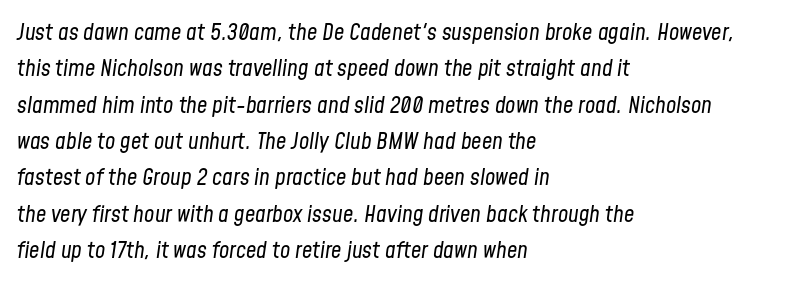
{"italic": "yes", "lean": "right", "slant_degrees": 8, "bold": "no", "underline": "no", "align": "left", "line_spacing": "normal", "line_spacing_ratio": 1.58, "letter_spacing": "normal", "letter_spacing_em": 0.0, "glyph_px": 23}
